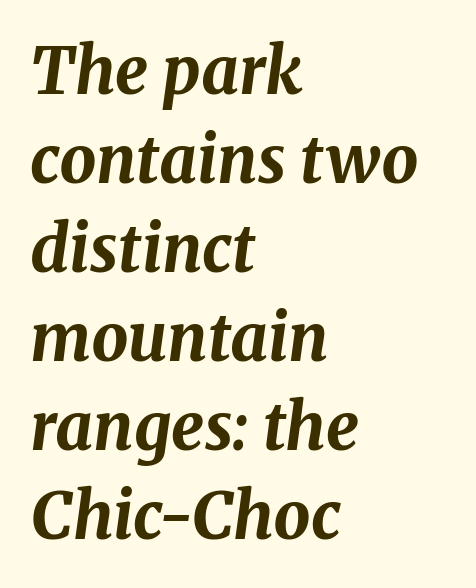
These lines are rendered in a variable-pitch font. The letters are slanted; this is an italic face. The face used here is rendered with its standard letterfit. Clear beneath every line of the passage. Its strokes are broad and dark, the hallmark of bold type. Line starts are locked; line ends wander.
